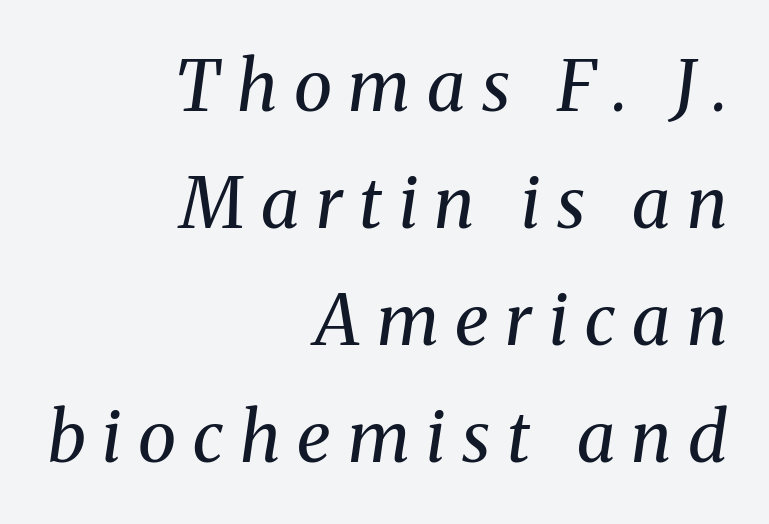
Q: Is the text bold? A: No.
Q: Is the text italic (slanted)? A: Yes, it leans right by about 8 degrees.
Q: Is the typeface a serif or a sans-serif typeface? A: Serif.
Q: Is the text underlined? A: No.
Q: How is the paragraph aligned? A: Right-aligned.
Q: Is the spacing between letters normal or unusually wide? A: Unusually wide.
Q: Is the spacing between lines tight, normal or loose? A: Normal.
Q: Width (condensed, normal, or wide)? A: Normal.
Q: Stroke contrast? A: Medium.
Q: x-height? A: Medium.
Q: Monospaced? A: No.
